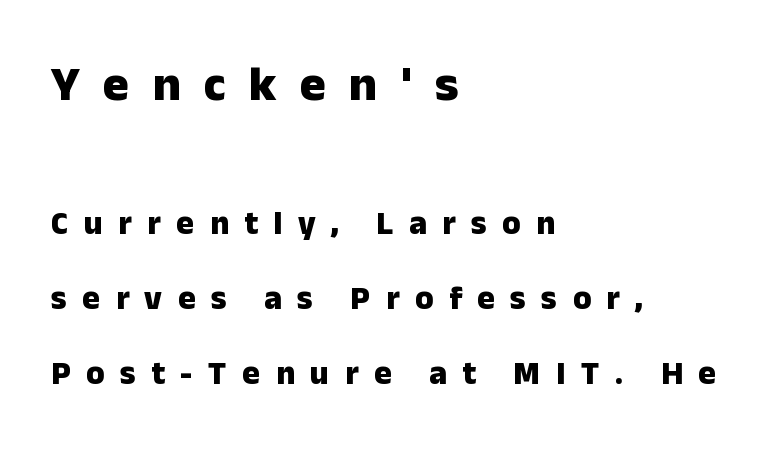
Q: Is the text bold? A: Yes.
Q: Is the text italic (slanted)? A: No, it is upright.
Q: Is the typeface a serif or a sans-serif typeface? A: Sans-serif.
Q: Is the text underlined? A: No.
Q: How is the paragraph aligned? A: Left-aligned.
Q: Is the spacing between letters normal or unusually wide? A: Unusually wide.
Q: Is the spacing between lines tight, normal or loose? A: Loose.
Q: Which block of text is set in a larger size, the first (top) or the second (bottom)? A: The first (top) one.
Q: Width (condensed, normal, or wide)? A: Normal.
Q: Stroke contrast? A: Low.
Q: x-height? A: Medium.
Q: Monospaced? A: No.
